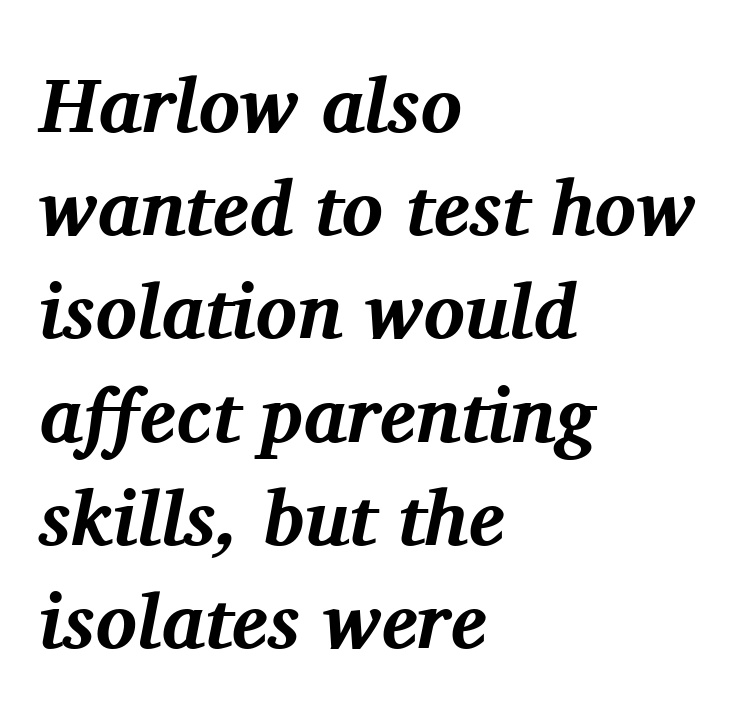
Q: Is the text bold? A: Yes.
Q: Is the text italic (slanted)? A: Yes, it leans right by about 11 degrees.
Q: Is the typeface a serif or a sans-serif typeface? A: Serif.
Q: Is the text underlined? A: No.
Q: How is the paragraph aligned? A: Left-aligned.
Q: Is the spacing between letters normal or unusually wide? A: Normal.
Q: Is the spacing between lines tight, normal or loose? A: Normal.
Q: Width (condensed, normal, or wide)? A: Normal.
Q: Stroke contrast? A: Medium.
Q: x-height? A: Medium.
Q: Monospaced? A: No.
